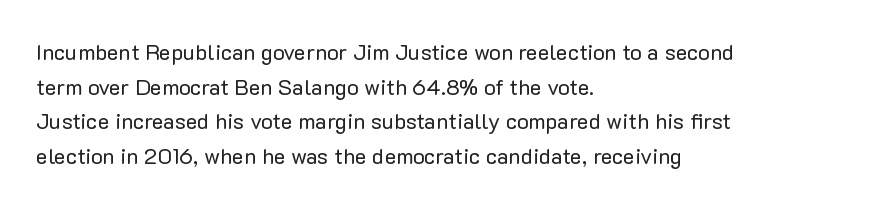
Q: Is the text bold? A: No.
Q: Is the text italic (slanted)? A: No, it is upright.
Q: Is the text underlined? A: No.
Q: How is the paragraph aligned? A: Left-aligned.
Q: Is the spacing between letters normal or unusually wide? A: Normal.
Q: Is the spacing between lines tight, normal or loose? A: Normal.
